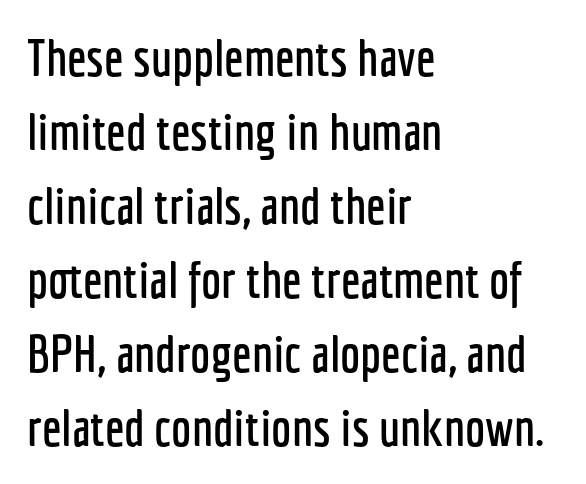
Q: Is the text italic (slanted)? A: No, it is upright.
Q: Is the typeface a serif or a sans-serif typeface? A: Sans-serif.
Q: Is the text underlined? A: No.
Q: How is the paragraph aligned? A: Left-aligned.
Q: Is the spacing between letters normal or unusually wide? A: Normal.
Q: Is the spacing between lines tight, normal or loose? A: Normal.
Q: Width (condensed, normal, or wide)? A: Condensed.
Q: Stroke contrast? A: Low.
Q: x-height? A: Medium.
Q: Monospaced? A: No.
